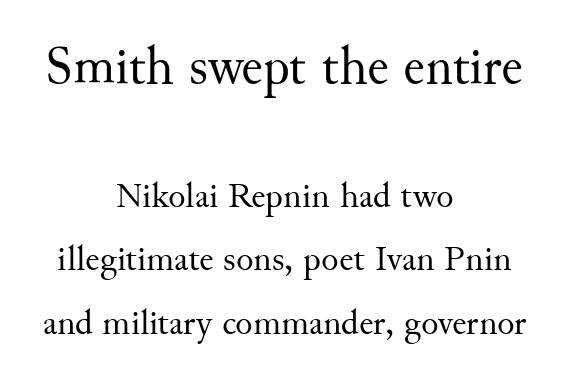
Q: Is the text bold? A: No.
Q: Is the text italic (slanted)? A: No, it is upright.
Q: Is the typeface a serif or a sans-serif typeface? A: Serif.
Q: Is the text underlined? A: No.
Q: How is the paragraph aligned? A: Centered.
Q: Is the spacing between letters normal or unusually wide? A: Normal.
Q: Which block of text is set in a larger size, the first (top) or the second (bottom)? A: The first (top) one.
Q: Width (condensed, normal, or wide)? A: Normal.
Q: Stroke contrast? A: Medium.
Q: x-height? A: Small.
Q: Monospaced? A: No.
